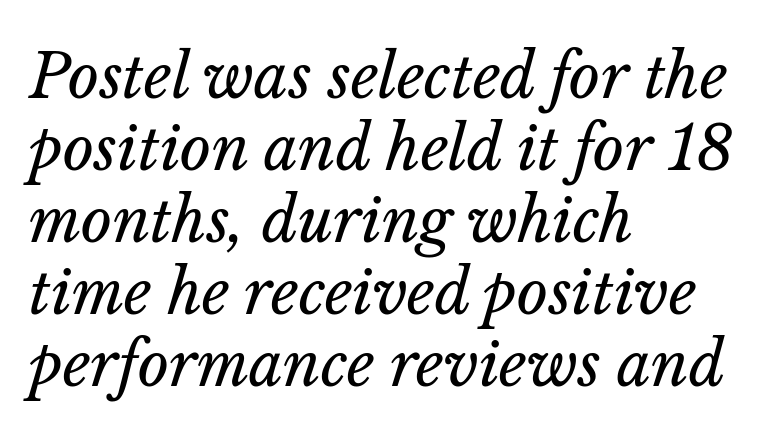
{"italic": "yes", "lean": "right", "slant_degrees": 14, "bold": "no", "weight": "regular", "width": "normal", "stroke_contrast": "low", "x_height": "medium", "monospaced": "no", "underline": "no", "align": "left", "line_spacing_ratio": 1.2, "letter_spacing": "normal", "letter_spacing_em": 0.0, "glyph_px": 60}
